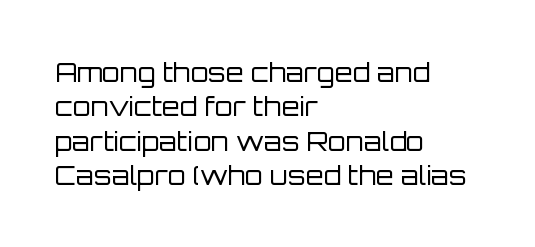
The image shows 26 px text type, upright; set left-aligned, normal line spacing (1.32x), normal letter spacing, not underlined.
